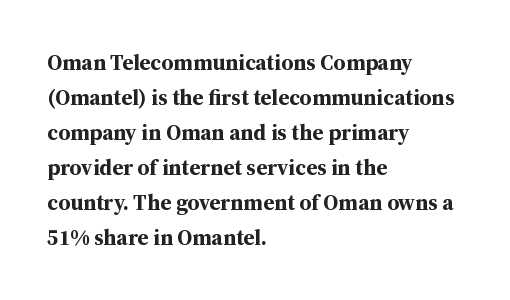
The image shows 22 px bold type, upright; set left-aligned, normal line spacing (1.59x), normal letter spacing, not underlined.
